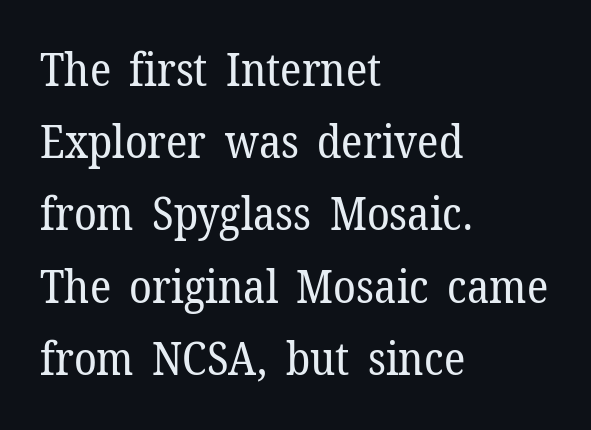
The font's upright variant was chosen for this text. A light-to-regular cut is what we see here. The area under the type is left untouched. How are the letters spaced? Ordinarily, with no added tracking.
